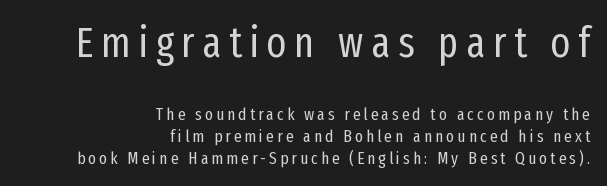
Underlining? Definitely not there. All the whitespace from short lines collects on the left. The designer gave the opening block more size than the closing block. This is the regular roman posture of the typeface.
